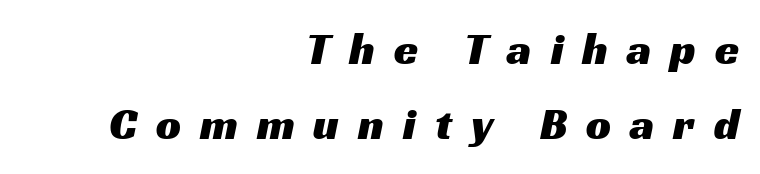
No word sits above an underline. The passage shown is typed in a proportional face where columns would drift. The text was rendered using a sans face with plain stroke endings. Each line ends at the same right margin while the left side varies. Each word looks stretched out because of the extra space between its letters.
